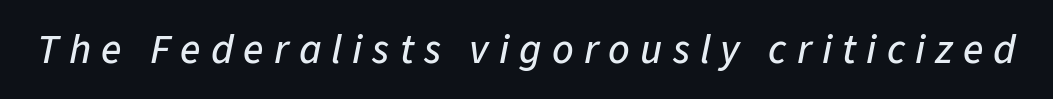
{"italic": "yes", "lean": "right", "slant_degrees": 11, "width": "normal", "stroke_contrast": "low", "x_height": "medium", "monospaced": "no", "underline": "no", "letter_spacing": "wide", "letter_spacing_em": 0.24, "glyph_px": 42}
